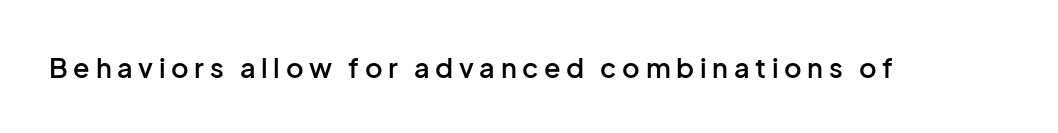
The image shows 27 px text type, upright; set unusually wide letter spacing (+0.21 em), not underlined.
